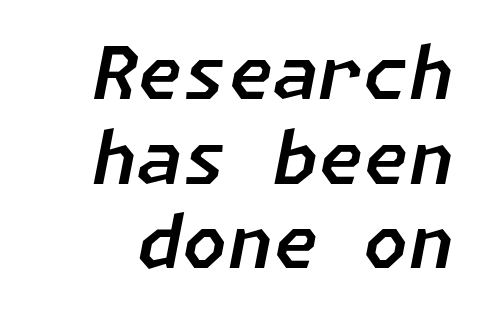
The whole block is typeset with a tilt. Plain, unruled lines of type. Tracking here is standard; glyphs follow each other at the usual distance.
